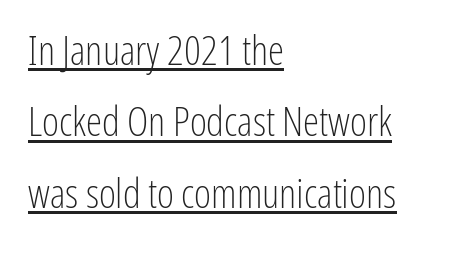
Q: Is the text bold? A: No.
Q: Is the text italic (slanted)? A: No, it is upright.
Q: Is the typeface a serif or a sans-serif typeface? A: Sans-serif.
Q: Is the text underlined? A: Yes.
Q: How is the paragraph aligned? A: Left-aligned.
Q: Is the spacing between letters normal or unusually wide? A: Normal.
Q: Width (condensed, normal, or wide)? A: Condensed.
Q: Stroke contrast? A: Low.
Q: x-height? A: Medium.
Q: Monospaced? A: No.
